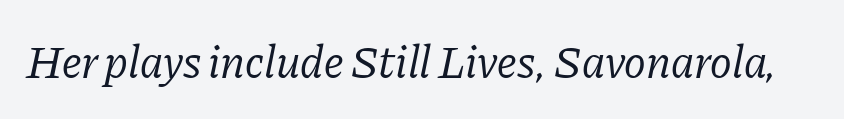
{"serif": "yes", "italic": "yes", "lean": "right", "slant_degrees": 11, "bold": "no", "weight": "regular", "width": "normal", "stroke_contrast": "low", "x_height": "medium", "monospaced": "no", "underline": "no", "letter_spacing": "normal", "letter_spacing_em": 0.0, "glyph_px": 46}
